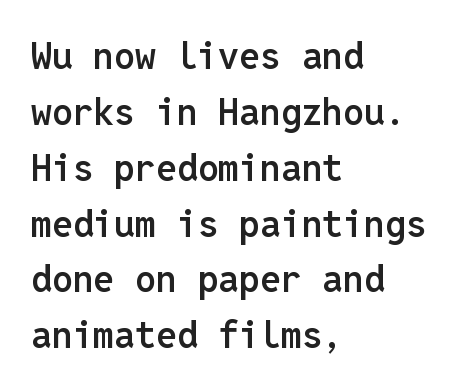
This rendering leaves character spacing at its baseline value. This sample is left-justified, so line endings fall wherever the words run out. Anything drawn beneath the words? Only blank space. Line spacing here is normal. Each letter's strokes conclude bluntly, with no projecting serifs.
